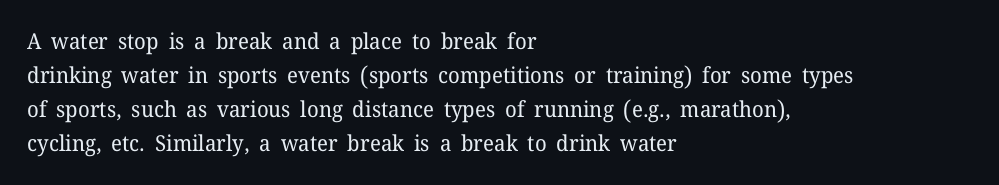
The image shows 22 px text type, upright; set left-aligned, normal line spacing (1.54x), normal letter spacing, not underlined.
